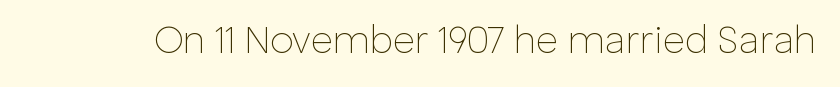
This rendering employs a face without finishing strokes, i.e., a sans-serif. When letters stand straight like this, we call the style roman or upright. Between one letter and the next there's only the usual sliver of space. The zone under the glyphs is completely vacant. Looks like regular typesetting: each glyph gets only the width it needs. A light-to-regular cut is what we see here.
